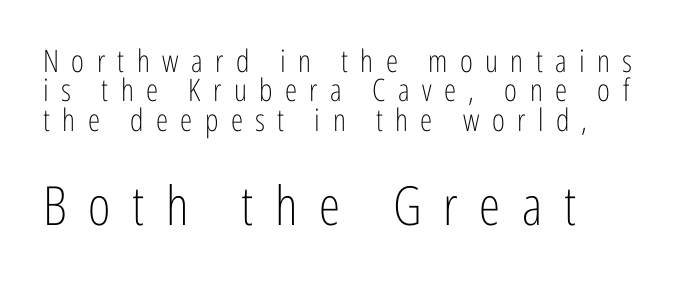
The image shows 54 px light, condensed sans-serif type, upright; set left-aligned, tight line spacing (0.95x), unusually wide letter spacing (+0.4 em), not underlined; the second (bottom) block is 1.74x larger; low stroke contrast and a medium x-height.
